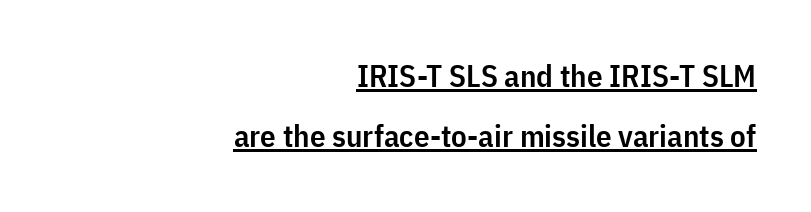
Q: Is the text bold? A: Semi-bold.
Q: Is the text italic (slanted)? A: No, it is upright.
Q: Is the typeface a serif or a sans-serif typeface? A: Sans-serif.
Q: Is the text underlined? A: Yes.
Q: How is the paragraph aligned? A: Right-aligned.
Q: Is the spacing between letters normal or unusually wide? A: Normal.
Q: Is the spacing between lines tight, normal or loose? A: Loose.
Q: Width (condensed, normal, or wide)? A: Condensed.
Q: Stroke contrast? A: Low.
Q: x-height? A: Medium.
Q: Monospaced? A: No.
